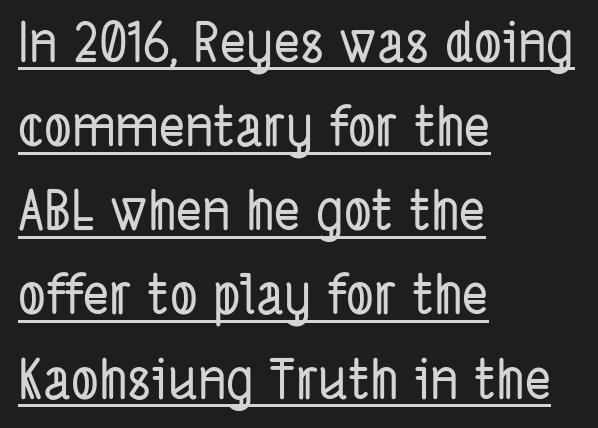
{"serif": "no", "width": "condensed", "stroke_contrast": "low", "x_height": "medium", "monospaced": "no", "underline": "yes", "align": "left", "line_spacing": "normal", "line_spacing_ratio": 1.53, "letter_spacing": "normal", "letter_spacing_em": 0.0, "glyph_px": 55}
